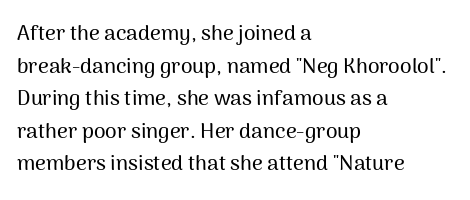
The image shows 21 px text type, upright; set left-aligned, normal line spacing (1.55x), normal letter spacing, not underlined.
